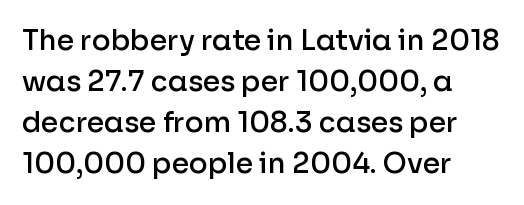
The image shows 28 px semibold sans-serif type, upright; set left-aligned, normal line spacing (1.47x), normal letter spacing, not underlined; low stroke contrast and a medium x-height.
